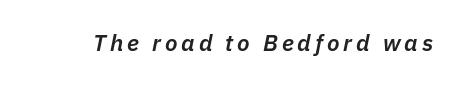
Q: Is the text bold? A: Semi-bold.
Q: Is the text italic (slanted)? A: Yes, it leans right by about 11 degrees.
Q: Is the text underlined? A: No.
